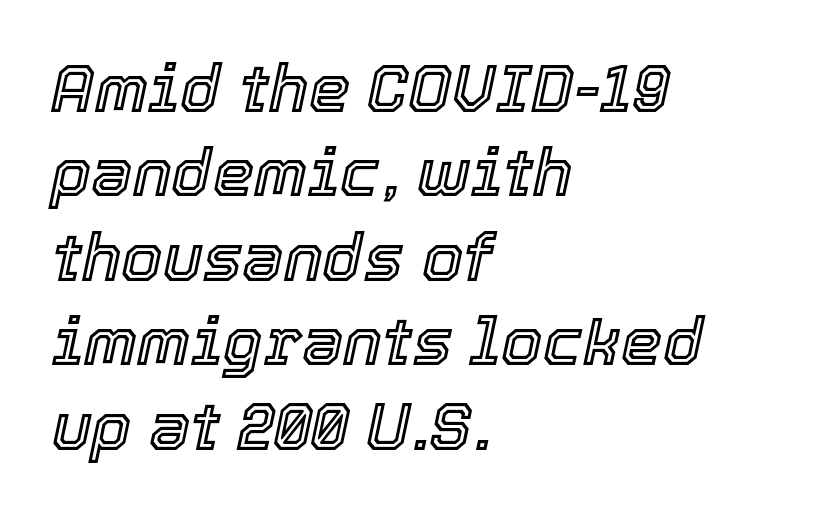
The image shows 66 px text type, italic (leaning right); set left-aligned, normal line spacing (1.28x), normal letter spacing, not underlined; a medium x-height.
